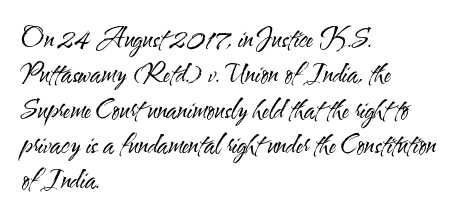
Vertically, the passage feels balanced, rows spaced as you'd expect. A bare baseline throughout the passage. Think standard paragraph weight, or any step lighter than that.
